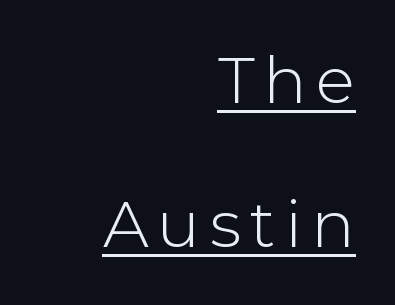
Q: Is the text bold? A: No.
Q: Is the text italic (slanted)? A: No, it is upright.
Q: Is the typeface a serif or a sans-serif typeface? A: Sans-serif.
Q: Is the text underlined? A: Yes.
Q: How is the paragraph aligned? A: Right-aligned.
Q: Is the spacing between lines tight, normal or loose? A: Loose.
Q: Width (condensed, normal, or wide)? A: Normal.
Q: Stroke contrast? A: Low.
Q: x-height? A: Medium.
Q: Monospaced? A: No.
